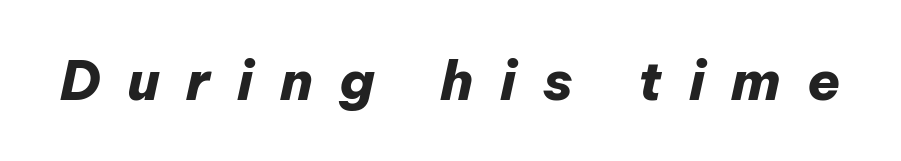
The passage shown has open, widely tracked lettering throughout. Note the varied advance widths — an 'i' is clearly narrower than an 'm'. The axis of the letterforms is tilted away from vertical. The passage shown is not underscored anywhere. Weight check: bold — yes, fully.
